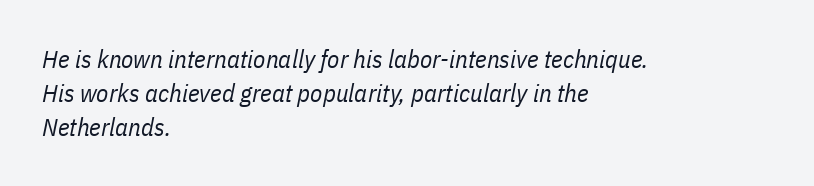
{"italic": "yes", "lean": "right", "slant_degrees": 11, "bold": "no", "underline": "no", "align": "left", "line_spacing": "normal", "line_spacing_ratio": 1.37, "letter_spacing": "normal", "letter_spacing_em": 0.0, "glyph_px": 25}
